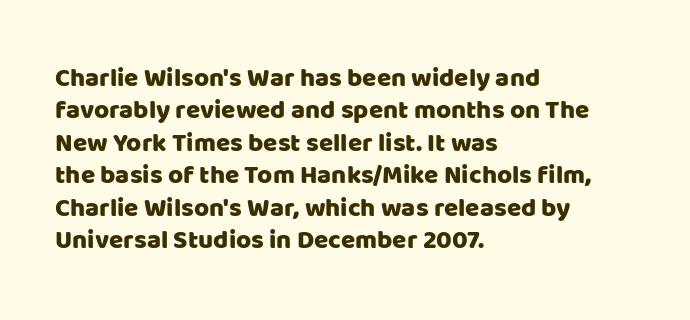
These lines sit exactly where default settings would place them. The letters stand upright; this is a roman face. Typeset ragged right — the left edge is the straight one. Just letters on the line, the space beneath them empty. Caption: standard tracking, unaltered.
